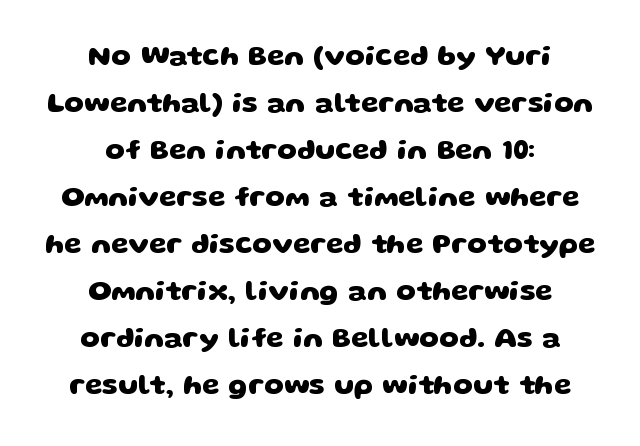
Examine the stroke ends and you'll find no serifs. Nothing unusual about the tracking: characters are spaced as the font intends. Regarding leading, the lines here are spaced in the standard way. Is the block centered? Yes — each line is placed symmetrically about the middle. The gap between lines stays unmarked. The passage shown is typed in a proportional face where columns would drift.
